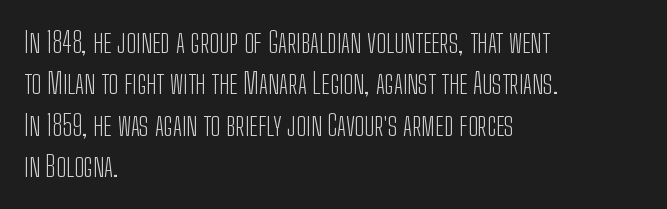
Looks like regular typesetting: each glyph gets only the width it needs. One glance says typical: line gaps are just what's usual. The paragraph has a hard left edge and a soft right edge. Posture: upright roman. Weight: regular or lighter.
